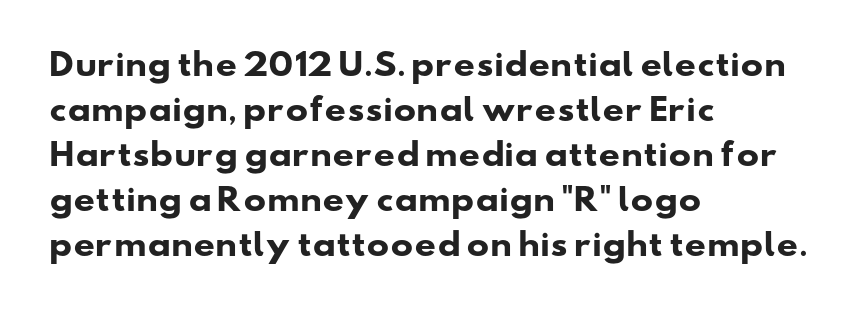
What kind of face is this? One without serifs — a sans. Students, observe: this is what conventionally led text looks like. The face used here has the dense, thick strokes of a bold. Is the letter spacing exaggerated? No — it looks like the ordinary default. The letters advance in unequal steps, a hallmark of proportional type.
